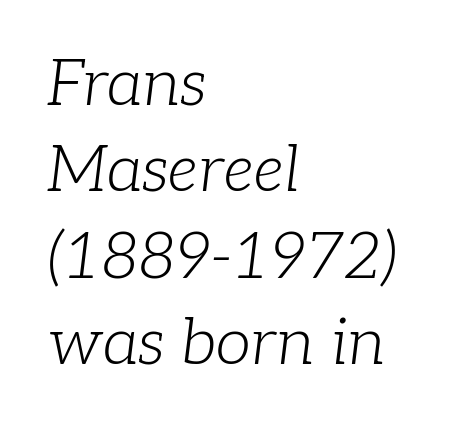
{"serif": "yes", "italic": "yes", "lean": "right", "slant_degrees": 7, "bold": "no", "weight": "light", "width": "normal", "stroke_contrast": "low", "x_height": "medium", "monospaced": "no", "underline": "no", "align": "left", "line_spacing": "normal", "line_spacing_ratio": 1.35, "letter_spacing": "normal", "letter_spacing_em": 0.0, "glyph_px": 64}
